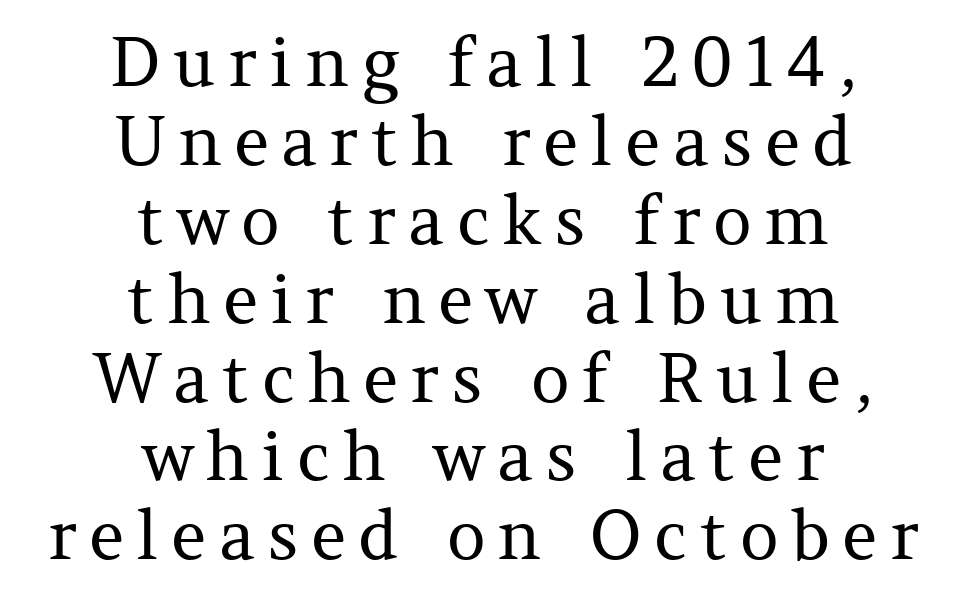
Q: Is the text bold? A: No.
Q: Is the text italic (slanted)? A: No, it is upright.
Q: Is the typeface a serif or a sans-serif typeface? A: Serif.
Q: Is the text underlined? A: No.
Q: How is the paragraph aligned? A: Centered.
Q: Width (condensed, normal, or wide)? A: Normal.
Q: Stroke contrast? A: Medium.
Q: x-height? A: Medium.
Q: Monospaced? A: No.
